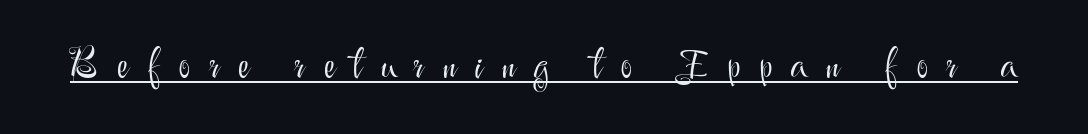
{"serif": "no", "bold": "no", "weight": "light", "width": "normal", "stroke_contrast": "medium", "x_height": "small", "monospaced": "no", "underline": "yes", "letter_spacing": "wide", "letter_spacing_em": 0.47, "glyph_px": 40}
